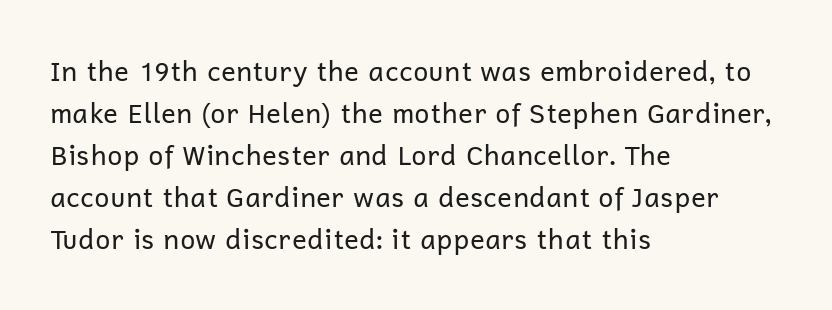
The image shows 27 px text type, upright; set left-aligned, normal line spacing (1.56x), normal letter spacing, not underlined.
